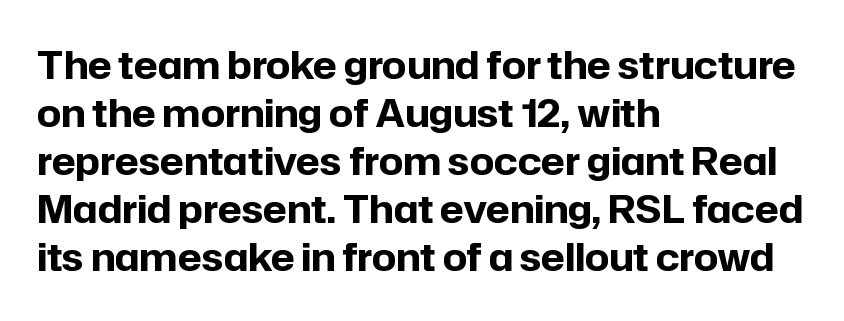
The image shows 38 px bold sans-serif type, upright; set left-aligned, normal line spacing (1.26x), normal letter spacing, not underlined; low stroke contrast and a medium x-height.
